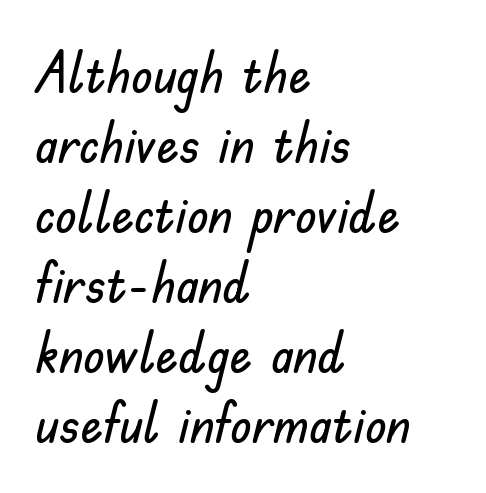
Line beginnings align vertically; line endings do not. Notice how descenders clear the ascenders below comfortably — that's standard leading. Note the varied advance widths — an 'i' is clearly narrower than an 'm'.
